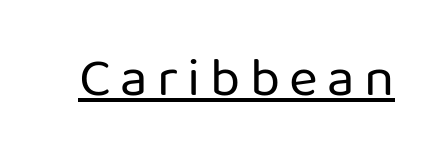
The image shows 55 px regular-weight sans-serif type, upright; set underlined; low stroke contrast and a medium x-height.
